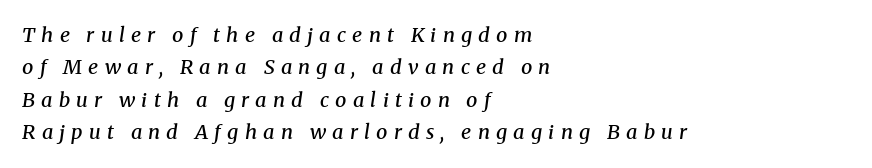
In terms of letterspacing, this is a distinctly airy, spread setting. Italic: yes, the glyphs are oblique. Does the weight exceed regular? Yes, but only to semibold. These lines sit exactly where default settings would place them. Any mark beneath the type? The region is blank.
